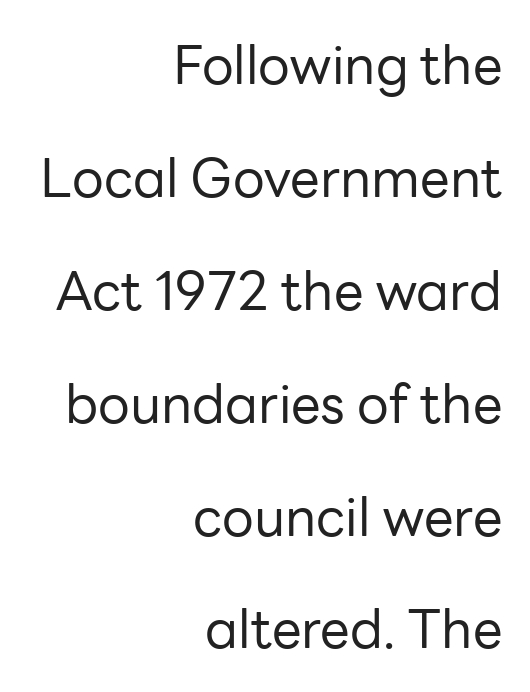
Q: Is the text bold? A: No.
Q: Is the text italic (slanted)? A: No, it is upright.
Q: Is the typeface a serif or a sans-serif typeface? A: Sans-serif.
Q: Is the text underlined? A: No.
Q: How is the paragraph aligned? A: Right-aligned.
Q: Is the spacing between letters normal or unusually wide? A: Normal.
Q: Is the spacing between lines tight, normal or loose? A: Loose.
Q: Width (condensed, normal, or wide)? A: Normal.
Q: Stroke contrast? A: Low.
Q: x-height? A: Medium.
Q: Monospaced? A: No.
